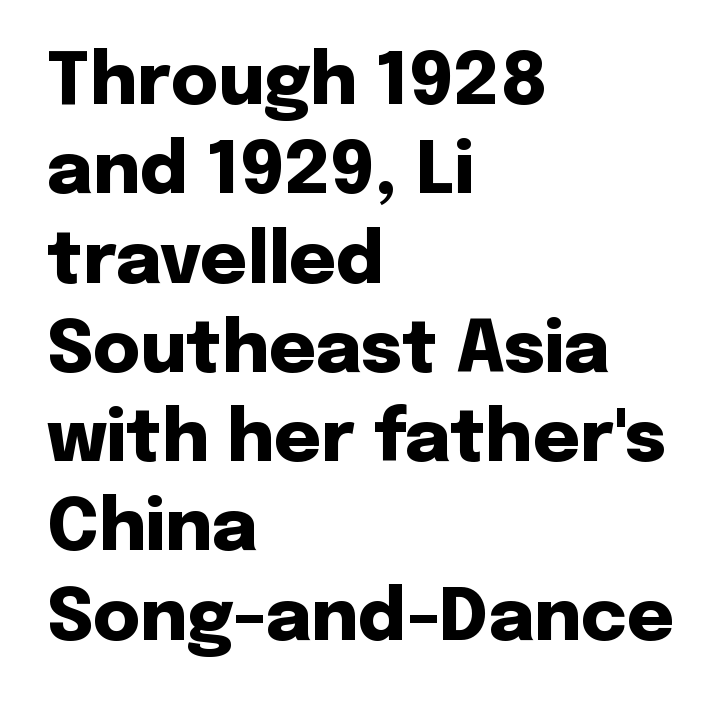
Q: Is the text bold? A: Yes.
Q: Is the text italic (slanted)? A: No, it is upright.
Q: Is the typeface a serif or a sans-serif typeface? A: Sans-serif.
Q: Is the text underlined? A: No.
Q: How is the paragraph aligned? A: Left-aligned.
Q: Is the spacing between letters normal or unusually wide? A: Normal.
Q: Width (condensed, normal, or wide)? A: Normal.
Q: Stroke contrast? A: Low.
Q: x-height? A: Medium.
Q: Monospaced? A: No.
